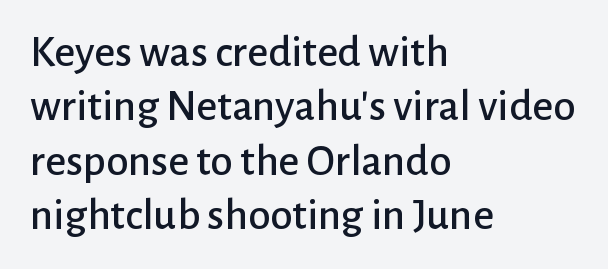
{"serif": "no", "italic": "no", "width": "normal", "stroke_contrast": "low", "x_height": "medium", "monospaced": "no", "underline": "no", "align": "left", "line_spacing_ratio": 1.21, "letter_spacing": "normal", "letter_spacing_em": 0.0, "glyph_px": 45}
